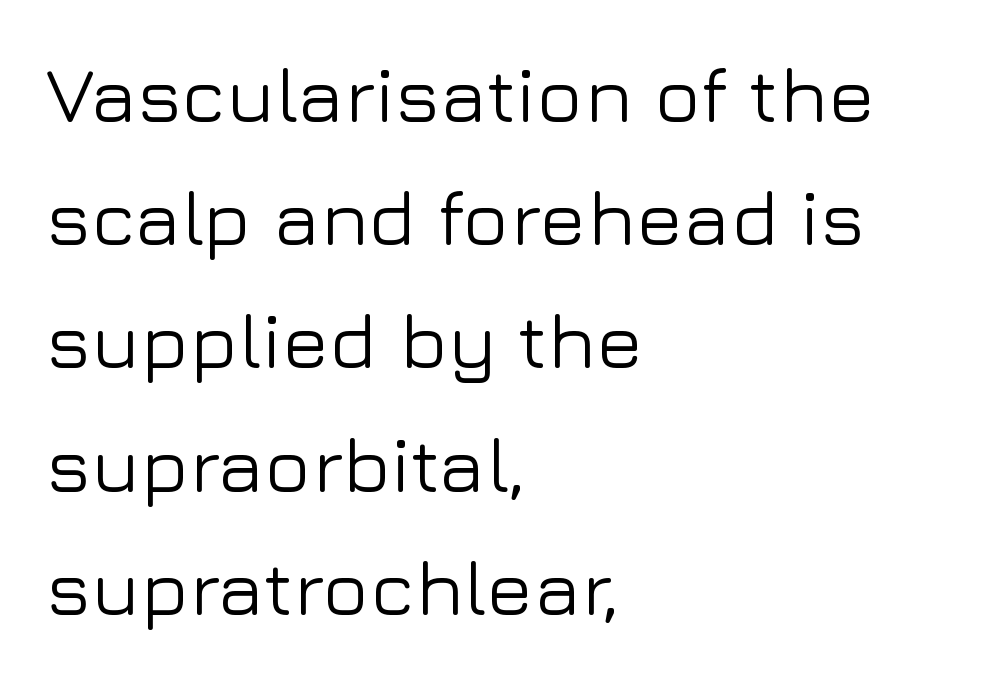
Examine the stroke ends and you'll find no serifs. The letters sit at their default tracking, neither squeezed nor spread. Reading down the block, your eye returns to a fixed left position each line. Rule under the text: the space is simply empty. The letters stand straight up with perfectly vertical stems.
